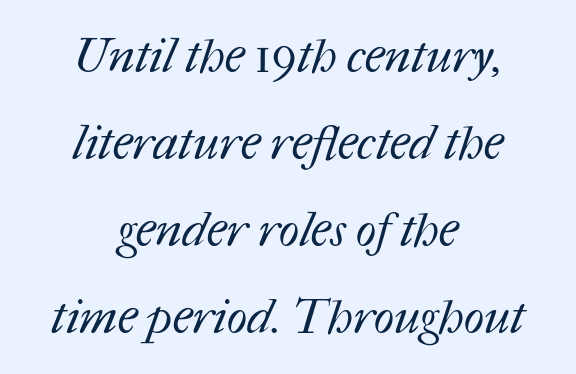
{"bold": "no", "weight": "regular", "width": "normal", "stroke_contrast": "medium", "x_height": "medium", "monospaced": "no", "underline": "no", "align": "center", "line_spacing_ratio": 1.81, "letter_spacing": "normal", "letter_spacing_em": 0.0, "glyph_px": 48}
